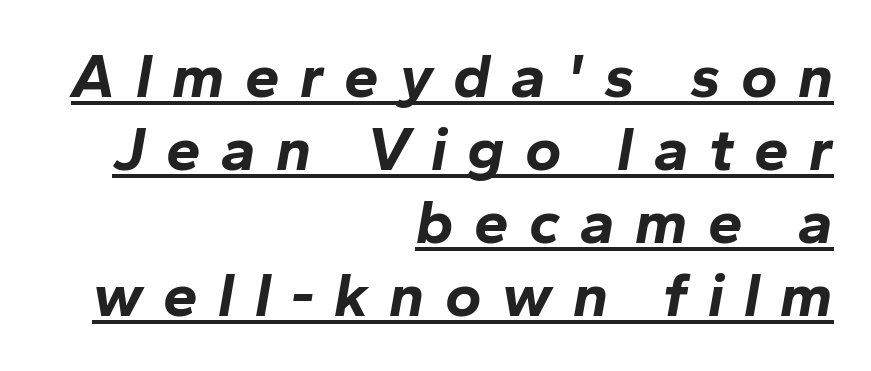
{"italic": "yes", "lean": "right", "slant_degrees": 10, "bold": "yes", "weight": "bold", "width": "normal", "stroke_contrast": "low", "x_height": "medium", "monospaced": "no", "underline": "yes", "align": "right", "line_spacing_ratio": 1.18, "letter_spacing": "wide", "letter_spacing_em": 0.33, "glyph_px": 62}
